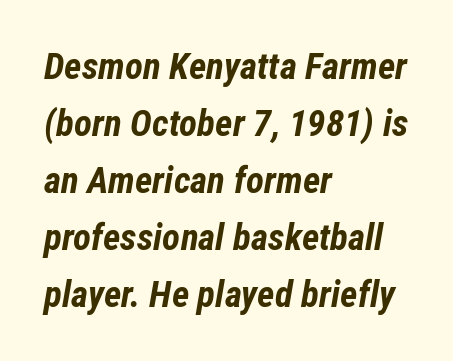
Q: Is the text bold? A: Yes.
Q: Is the text italic (slanted)? A: Yes, it leans right by about 12 degrees.
Q: Is the text underlined? A: No.
Q: How is the paragraph aligned? A: Left-aligned.
Q: Is the spacing between letters normal or unusually wide? A: Normal.
Q: Is the spacing between lines tight, normal or loose? A: Normal.
Q: Width (condensed, normal, or wide)? A: Condensed.
Q: Stroke contrast? A: Low.
Q: x-height? A: Medium.
Q: Monospaced? A: No.
